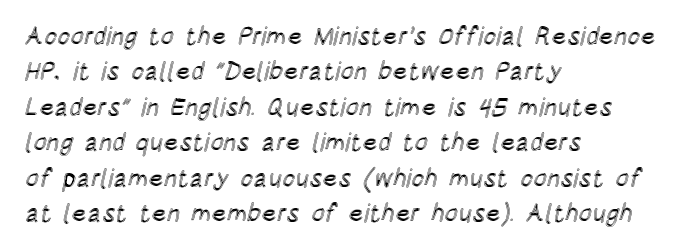
{"underline": "no", "align": "left", "line_spacing": "normal", "line_spacing_ratio": 1.42, "letter_spacing": "normal", "letter_spacing_em": 0.0, "glyph_px": 25}
